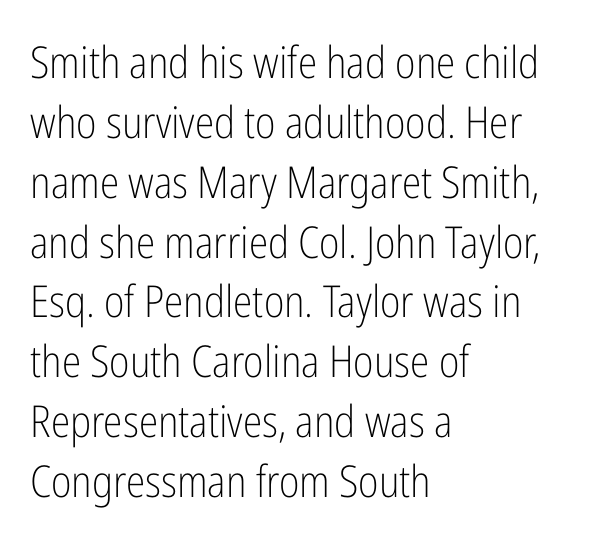
Nope, no serifs anywhere on these letters. Does the copy run flush right? No — it runs flush left. Proportional: the letters do not fall into vertical columns. The gap between lines stays unmarked. This is not heavy type; no bold has been used. Standard letterfit; no display-style spreading of the glyphs.
